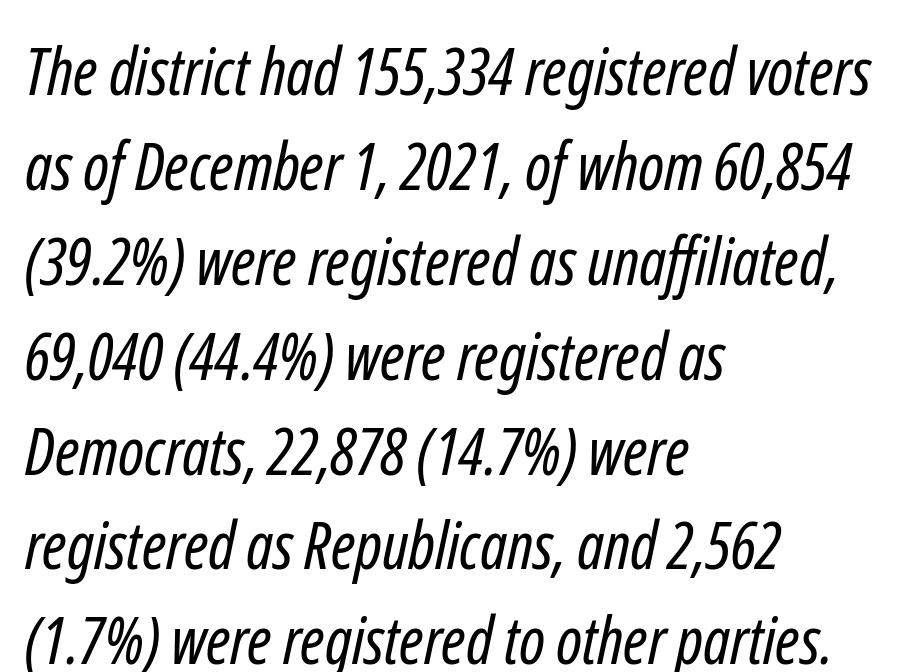
Unlike a traditional serif, this face leaves its strokes unadorned. All the whitespace from short lines collects on the right. Letters have the restrained weight of plain body copy at most. Evenly set lines give the paragraph a standard silhouette.
